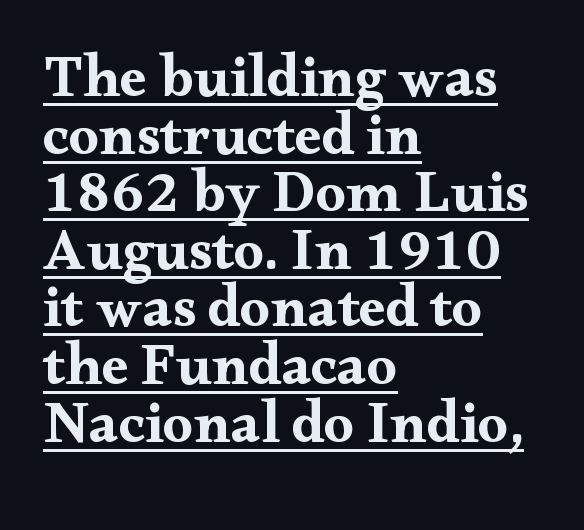
Does the lettering tilt? It doesn't — this is upright. Character widths vary here, with narrow letters taking less room than wide ones. The type is set solid horizontally, with unmodified tracking. Looks like someone drew a line under every word here.
